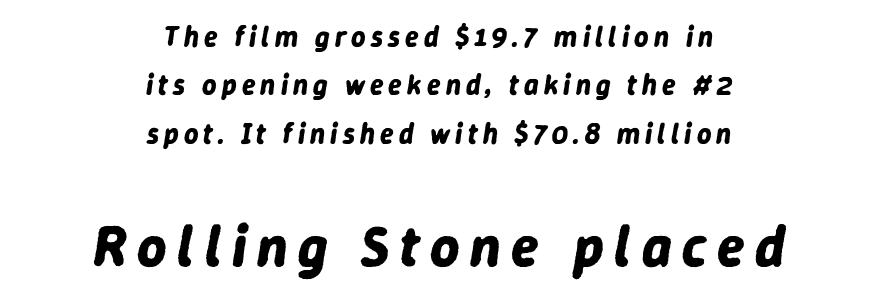
{"italic": "yes", "lean": "right", "slant_degrees": 9, "bold": "yes", "weight": "bold", "width": "normal", "stroke_contrast": "low", "x_height": "medium", "monospaced": "no", "underline": "no", "align": "center", "line_spacing_ratio": 1.73, "larger_block": "second", "size_ratio": 2.04, "glyph_px": 57}
